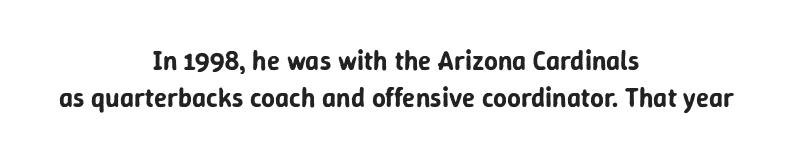
The image shows 27 px text type, upright; set centered, normal line spacing (1.38x), normal letter spacing, not underlined.
